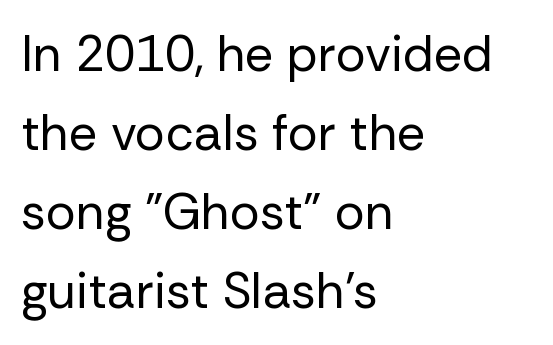
Q: Is the text bold? A: No.
Q: Is the text italic (slanted)? A: No, it is upright.
Q: Is the typeface a serif or a sans-serif typeface? A: Sans-serif.
Q: Is the text underlined? A: No.
Q: How is the paragraph aligned? A: Left-aligned.
Q: Is the spacing between letters normal or unusually wide? A: Normal.
Q: Is the spacing between lines tight, normal or loose? A: Normal.
Q: Width (condensed, normal, or wide)? A: Normal.
Q: Stroke contrast? A: Low.
Q: x-height? A: Medium.
Q: Monospaced? A: No.
